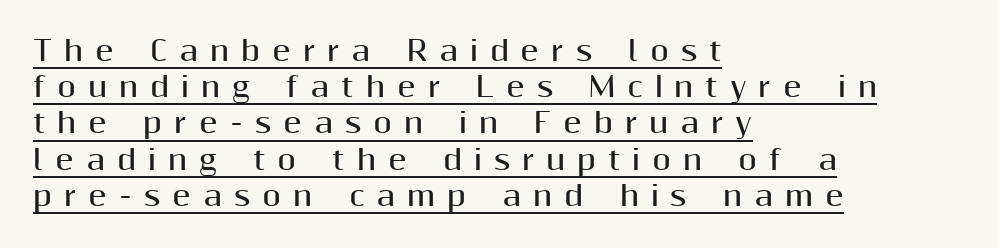
Vertically, the passage feels balanced, rows spaced as you'd expect. Notice how a bar underscores the lettering throughout. Layout note: lines flush left. Posture: straight, roman, zero tilt.
